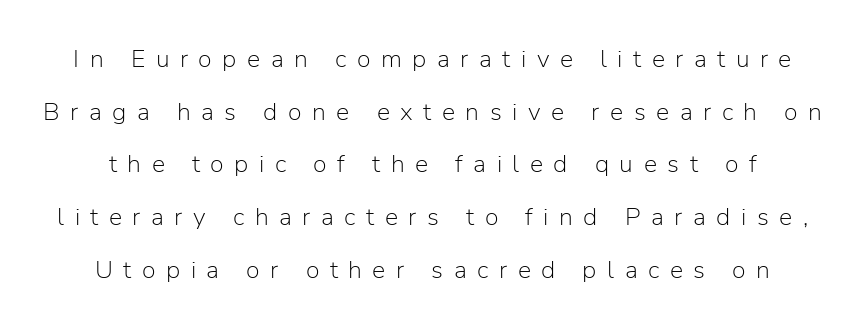
{"italic": "no", "bold": "no", "underline": "no", "line_spacing": "loose", "line_spacing_ratio": 2.11, "letter_spacing": "wide", "letter_spacing_em": 0.42, "glyph_px": 25}
